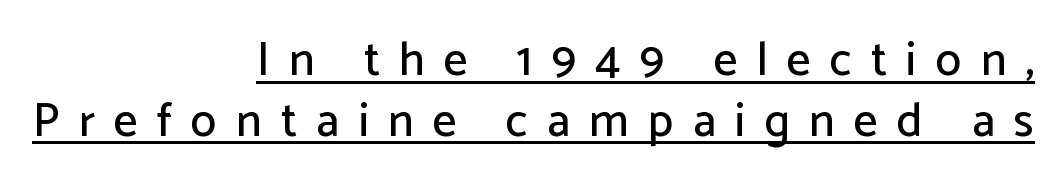
{"serif": "no", "italic": "no", "width": "normal", "stroke_contrast": "low", "x_height": "medium", "monospaced": "no", "underline": "yes", "align": "right", "line_spacing": "normal", "line_spacing_ratio": 1.29, "letter_spacing": "wide", "letter_spacing_em": 0.41, "glyph_px": 47}
